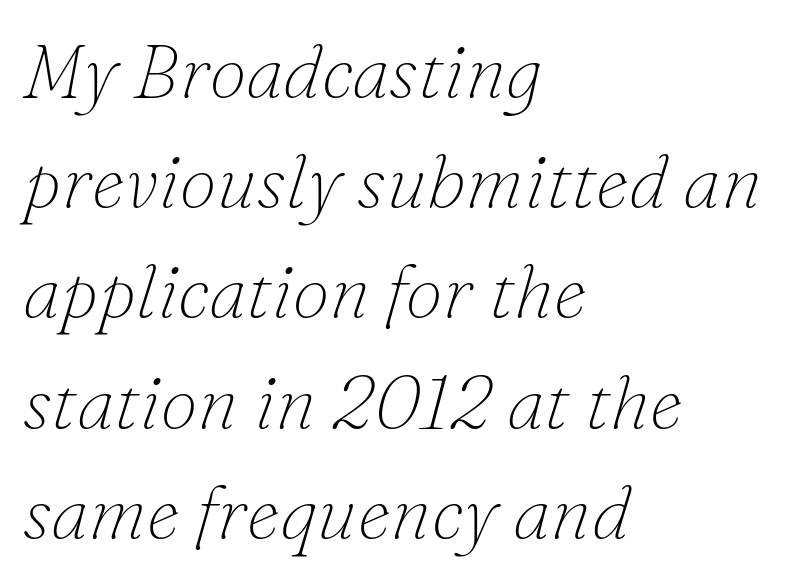
{"serif": "yes", "italic": "yes", "lean": "right", "slant_degrees": 16, "bold": "no", "weight": "thin", "width": "normal", "stroke_contrast": "low", "x_height": "small", "monospaced": "no", "underline": "no", "align": "left", "line_spacing": "normal", "line_spacing_ratio": 1.47, "letter_spacing": "normal", "letter_spacing_em": 0.0, "glyph_px": 75}
